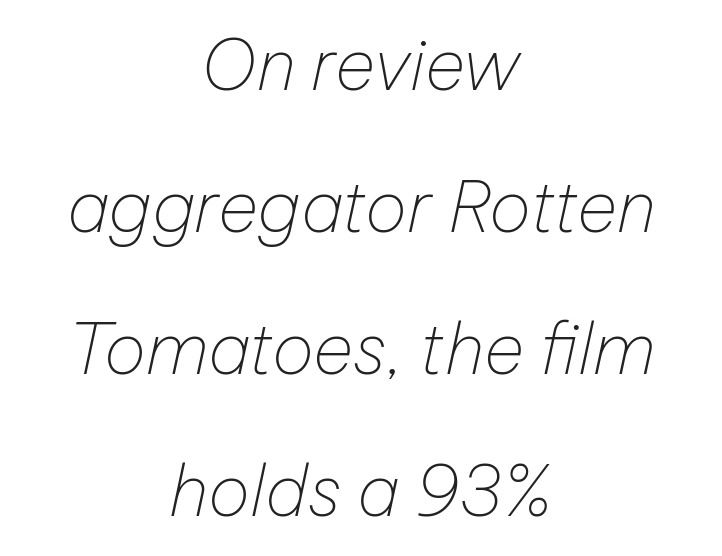
The image shows 70 px thin type, italic (leaning right); set centered, loose line spacing (2.03x), normal letter spacing, not underlined; low stroke contrast and a medium x-height.
